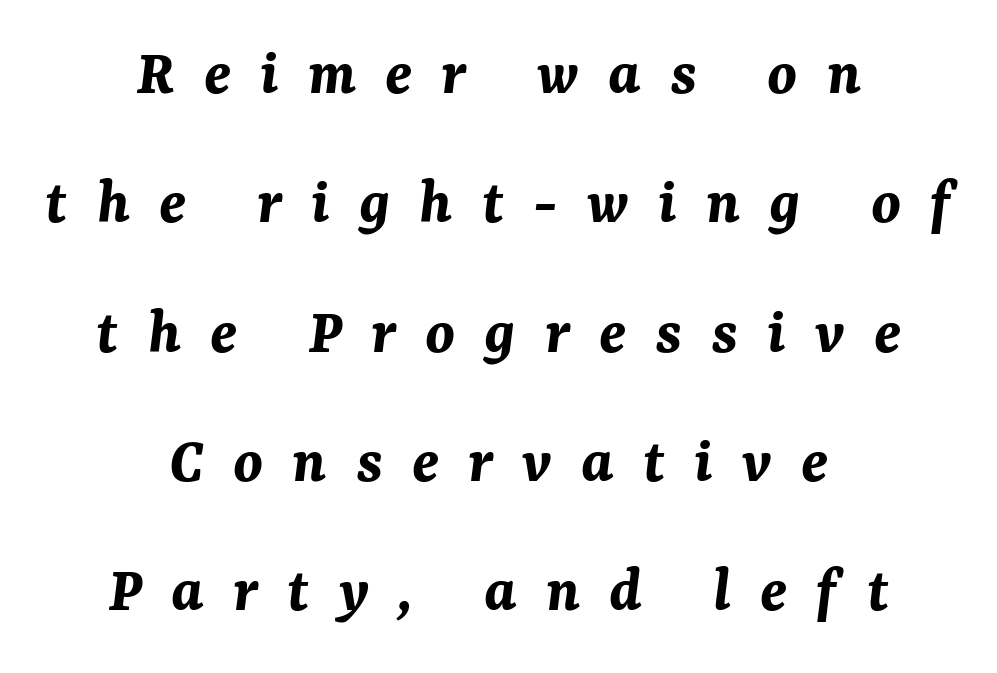
{"italic": "yes", "lean": "right", "slant_degrees": 7, "bold": "yes", "weight": "bold", "width": "normal", "stroke_contrast": "medium", "x_height": "medium", "monospaced": "no", "underline": "no", "align": "center", "line_spacing": "loose", "line_spacing_ratio": 1.96, "letter_spacing": "wide", "letter_spacing_em": 0.44, "glyph_px": 66}
